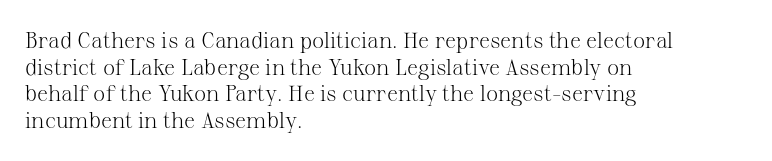
Q: Is the text bold? A: No.
Q: Is the text italic (slanted)? A: No, it is upright.
Q: Is the text underlined? A: No.
Q: How is the paragraph aligned? A: Left-aligned.
Q: Is the spacing between letters normal or unusually wide? A: Normal.
